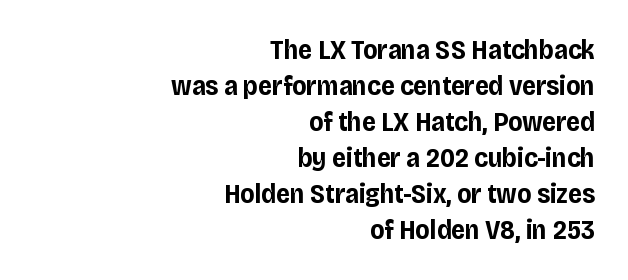
Has an underline been added? It has not. The tracking reads as untouched default to a designer's eye. This block has exactly the height ordinary leading produces. Caption: multi-line text, flush right, ragged left.
